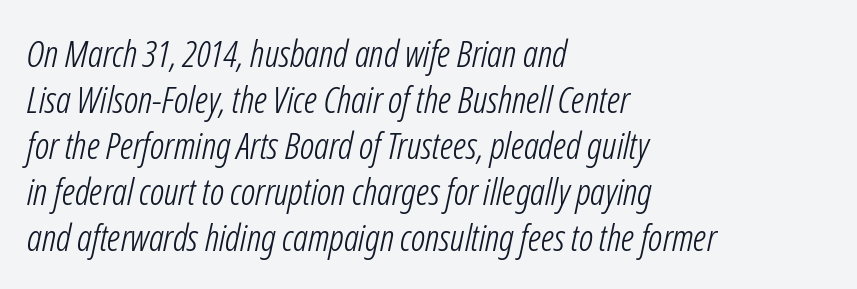
The image shows 37 px light, condensed type, italic (leaning right); set left-aligned, line spacing 1.24x, normal letter spacing, not underlined; low stroke contrast and a medium x-height.
